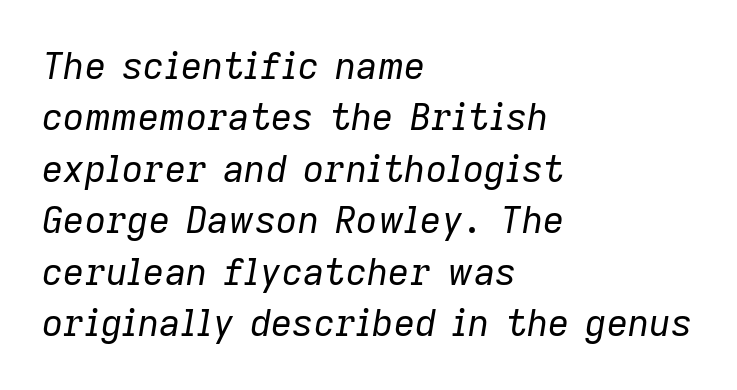
A clean baseline with only descenders dipping below it. Is this a fixed-width face? No — the glyphs have proportional, varying widths. The strokes carry an ordinary text weight at most. Every row of glyphs begins at an identical x-position on the left. Style check: oblique.
